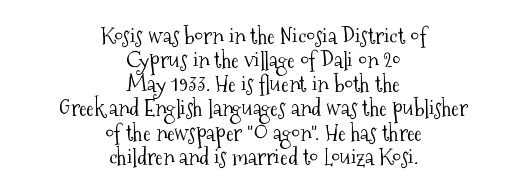
Q: Is the text bold? A: No.
Q: Is the text italic (slanted)? A: No, it is upright.
Q: Is the text underlined? A: No.
Q: How is the paragraph aligned? A: Centered.
Q: Is the spacing between letters normal or unusually wide? A: Normal.
Q: Is the spacing between lines tight, normal or loose? A: Tight.
